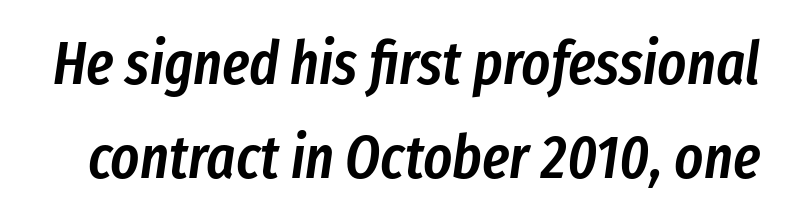
Proportional: the letters do not fall into vertical columns. In terms of letterspacing, this is plain default setting. Nobody drew a line under any word here. The letters are semibold — heavier than regular but short of a full bold. The lettering tilts uniformly, giving the passage an italic look.
